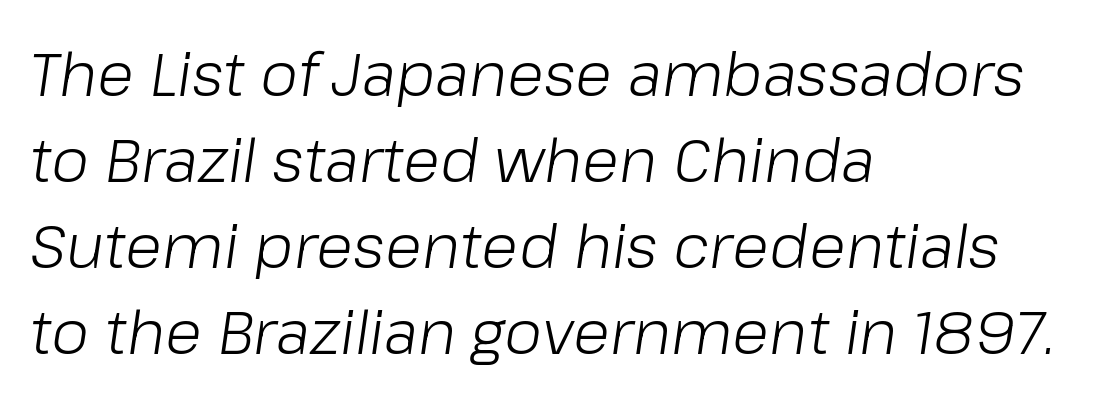
The image shows 61 px light type, italic (leaning right); set left-aligned, normal line spacing (1.41x), normal letter spacing, not underlined; low stroke contrast and a medium x-height.
